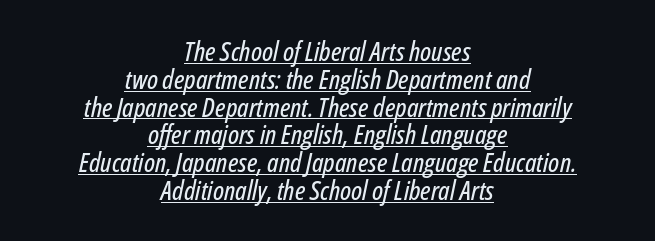
Leading is clearly below the norm, producing a dense column. These lines stack symmetrically, like a column narrowing and widening about its center. You can see a thin bar hugging the bottom of the glyphs. Caption: standard tracking, unaltered.
